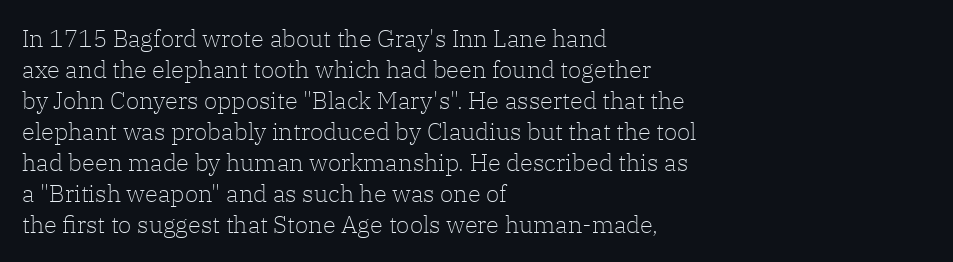
{"italic": "no", "bold": "no", "underline": "no", "align": "left", "line_spacing": "normal", "line_spacing_ratio": 1.29, "letter_spacing": "normal", "letter_spacing_em": 0.0, "glyph_px": 24}
